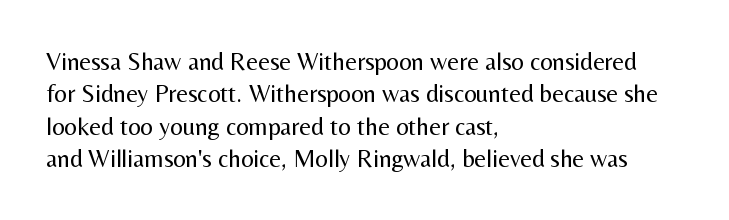
Q: Is the text bold? A: No.
Q: Is the text italic (slanted)? A: No, it is upright.
Q: Is the text underlined? A: No.
Q: How is the paragraph aligned? A: Left-aligned.
Q: Is the spacing between letters normal or unusually wide? A: Normal.
Q: Is the spacing between lines tight, normal or loose? A: Normal.
